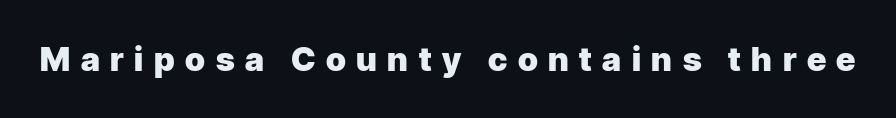
{"serif": "no", "italic": "no", "bold": "yes", "weight": "heavy", "width": "normal", "stroke_contrast": "low", "x_height": "medium", "monospaced": "no", "underline": "no", "letter_spacing": "wide", "letter_spacing_em": 0.32, "glyph_px": 33}
